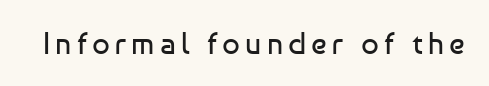
Q: Is the text bold? A: No.
Q: Is the text italic (slanted)? A: No, it is upright.
Q: Is the typeface a serif or a sans-serif typeface? A: Sans-serif.
Q: Is the text underlined? A: No.
Q: Width (condensed, normal, or wide)? A: Normal.
Q: Stroke contrast? A: Low.
Q: x-height? A: Medium.
Q: Monospaced? A: No.
